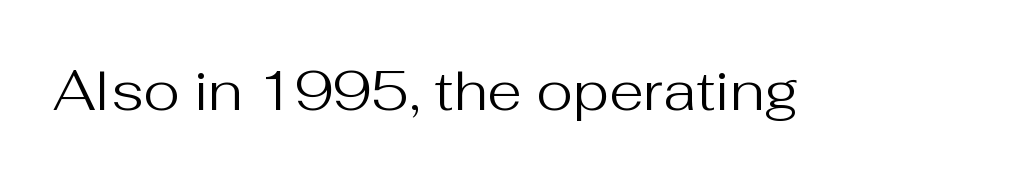
The image shows 56 px regular-weight sans-serif type, upright; set normal letter spacing, not underlined; medium stroke contrast and a medium x-height.
